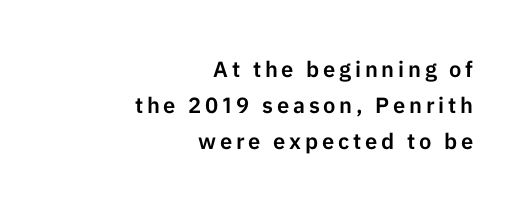
The image shows 22 px text type, upright; set right-aligned, normal line spacing (1.64x), not underlined.
